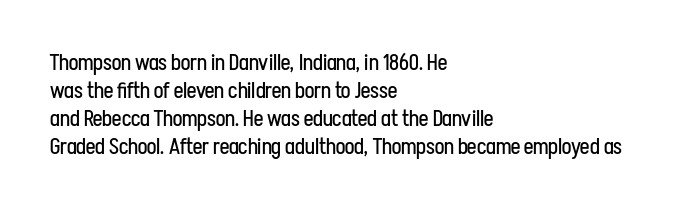
No extra ink here — the face is not bold. Students, observe: this is what conventionally led text looks like. Visually the block forms a straight wall on the left and a jagged coastline on the right. Clear beneath every line of the passage.
